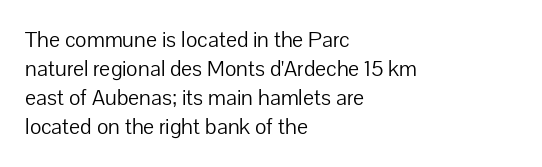
Q: Is the text bold? A: No.
Q: Is the text italic (slanted)? A: No, it is upright.
Q: Is the text underlined? A: No.
Q: How is the paragraph aligned? A: Left-aligned.
Q: Is the spacing between letters normal or unusually wide? A: Normal.
Q: Is the spacing between lines tight, normal or loose? A: Normal.
